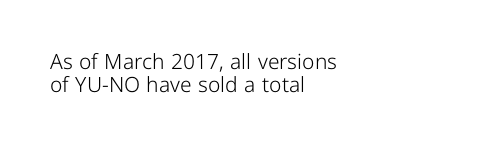
Q: Is the text bold? A: No.
Q: Is the text italic (slanted)? A: No, it is upright.
Q: Is the text underlined? A: No.
Q: How is the paragraph aligned? A: Left-aligned.
Q: Is the spacing between letters normal or unusually wide? A: Normal.
Q: Is the spacing between lines tight, normal or loose? A: Tight.
